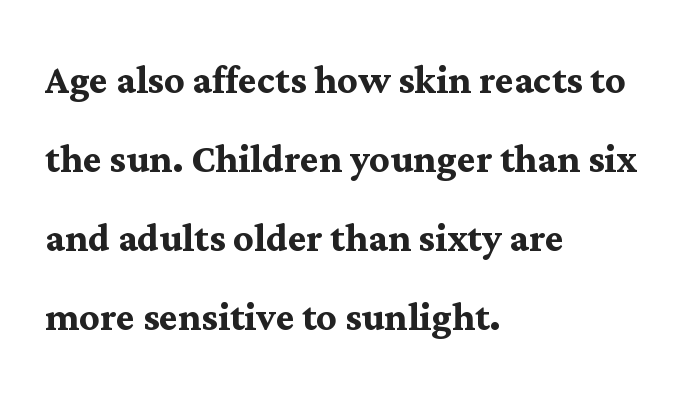
Q: Is the text bold? A: Yes.
Q: Is the text italic (slanted)? A: No, it is upright.
Q: Is the typeface a serif or a sans-serif typeface? A: Serif.
Q: Is the text underlined? A: No.
Q: How is the paragraph aligned? A: Left-aligned.
Q: Is the spacing between letters normal or unusually wide? A: Normal.
Q: Is the spacing between lines tight, normal or loose? A: Normal.
Q: Width (condensed, normal, or wide)? A: Normal.
Q: Stroke contrast? A: Medium.
Q: x-height? A: Medium.
Q: Monospaced? A: No.
